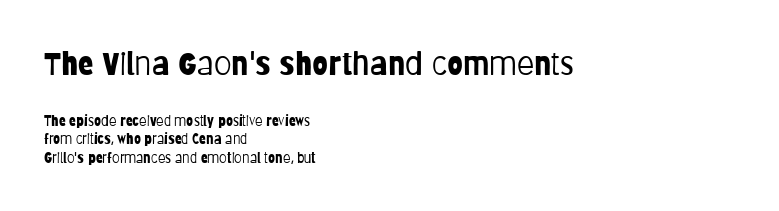
{"serif": "no", "italic": "no", "bold": "no", "weight": "light", "width": "condensed", "stroke_contrast": "low", "x_height": "large", "monospaced": "no", "underline": "no", "align": "left", "line_spacing": "normal", "line_spacing_ratio": 1.32, "letter_spacing": "normal", "letter_spacing_em": 0.0, "larger_block": "first", "size_ratio": 2.29, "glyph_px": 32}
